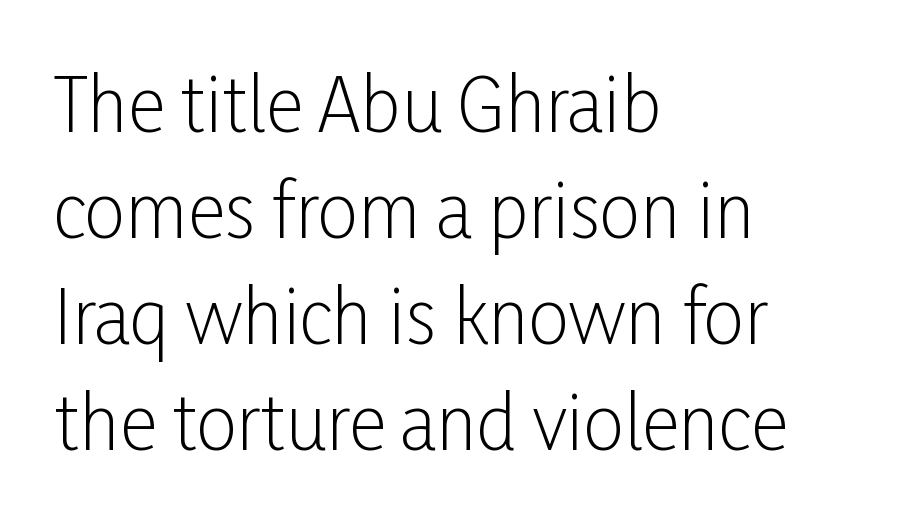
The image shows 73 px light, condensed sans-serif type, upright; set left-aligned, normal line spacing (1.45x), normal letter spacing, not underlined; low stroke contrast and a medium x-height.
